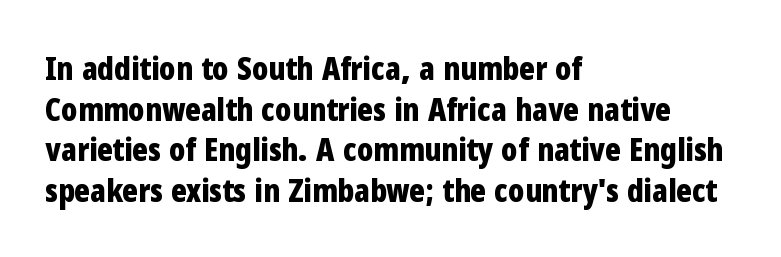
Caption: multi-line text, flush left, ragged right. These lines are rendered in a variable-pitch font. Letters rest on an invisible, unmarked baseline. Set as a true bold cut, around the 700 mark. The letterforms sit shoulder to shoulder at normal distance. What's the leading like? Ordinary, nothing unusual.
